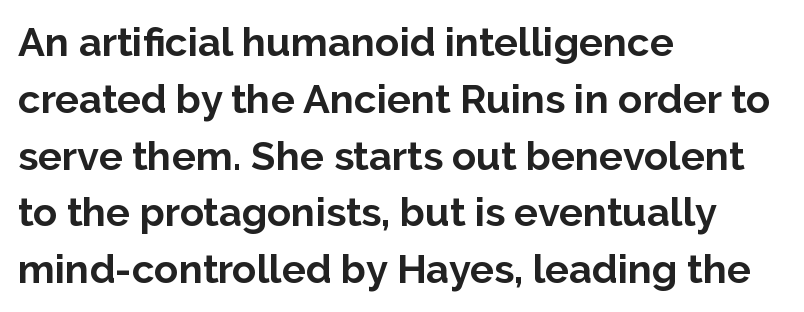
Type without underlining. Notice how thick the strokes are: this is what a full bold looks like. Spacing verdict: proportional, widths tailored to each character. Stroke terminals: plain, sans-serif. Visually the block forms a straight wall on the left and a jagged coastline on the right. Italic? Not at all — the glyphs are vertical.
